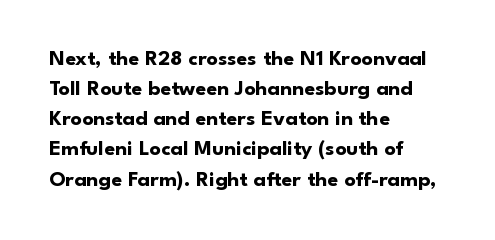
{"italic": "no", "bold": "yes", "underline": "no", "align": "left", "line_spacing": "normal", "line_spacing_ratio": 1.37, "letter_spacing": "normal", "letter_spacing_em": 0.0, "glyph_px": 22}
